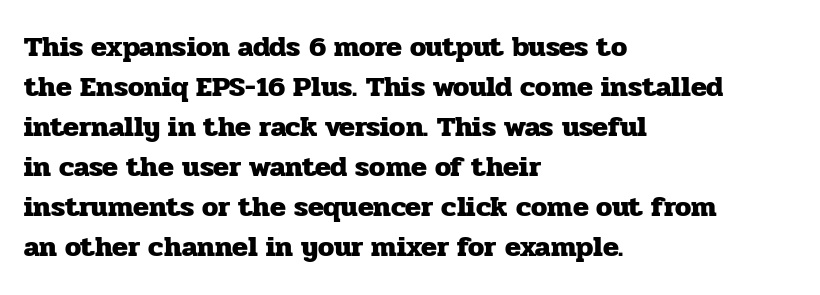
Q: Is the text bold? A: Yes.
Q: Is the text italic (slanted)? A: No, it is upright.
Q: Is the typeface a serif or a sans-serif typeface? A: Serif.
Q: Is the text underlined? A: No.
Q: How is the paragraph aligned? A: Left-aligned.
Q: Is the spacing between letters normal or unusually wide? A: Normal.
Q: Is the spacing between lines tight, normal or loose? A: Normal.
Q: Width (condensed, normal, or wide)? A: Normal.
Q: Stroke contrast? A: Low.
Q: x-height? A: Medium.
Q: Monospaced? A: No.
